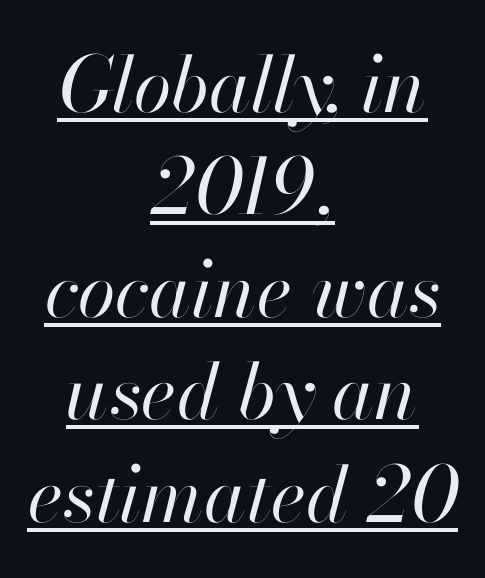
Q: Is the text bold? A: No.
Q: Is the text italic (slanted)? A: Yes, it leans right by about 13 degrees.
Q: Is the text underlined? A: Yes.
Q: How is the paragraph aligned? A: Centered.
Q: Is the spacing between letters normal or unusually wide? A: Normal.
Q: Is the spacing between lines tight, normal or loose? A: Normal.
Q: Width (condensed, normal, or wide)? A: Normal.
Q: Stroke contrast? A: High.
Q: x-height? A: Small.
Q: Monospaced? A: No.
